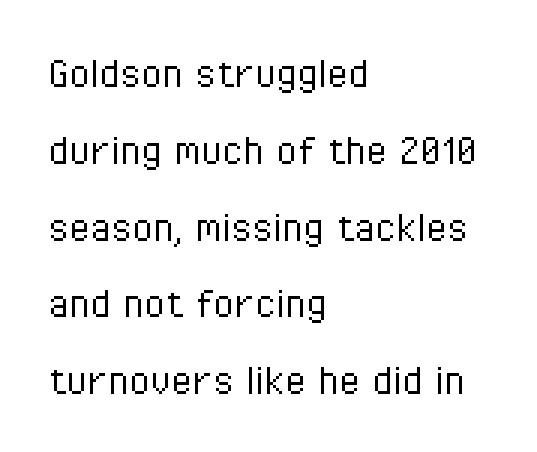
{"serif": "no", "italic": "no", "bold": "no", "weight": "light", "width": "condensed", "stroke_contrast": "low", "x_height": "medium", "monospaced": "no", "underline": "no", "align": "left", "line_spacing": "normal", "line_spacing_ratio": 1.6, "letter_spacing": "normal", "letter_spacing_em": 0.0, "glyph_px": 48}
